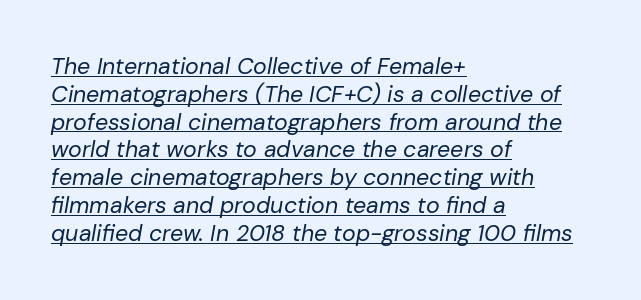
{"italic": "yes", "lean": "right", "slant_degrees": 10, "bold": "no", "underline": "yes", "align": "left", "line_spacing_ratio": 1.21, "letter_spacing": "normal", "letter_spacing_em": 0.0, "glyph_px": 23}
